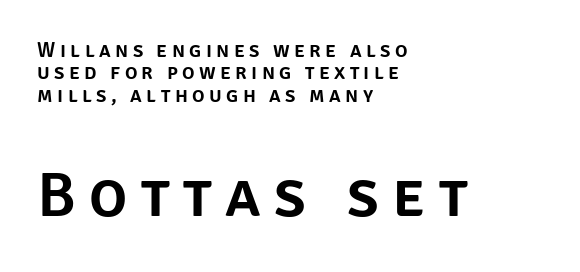
The image shows 64 px sans-serif type, upright; set left-aligned, tight line spacing (1.06x), unusually wide letter spacing (+0.21 em), not underlined; the second (bottom) block is 3.05x larger; low stroke contrast and a large x-height.
